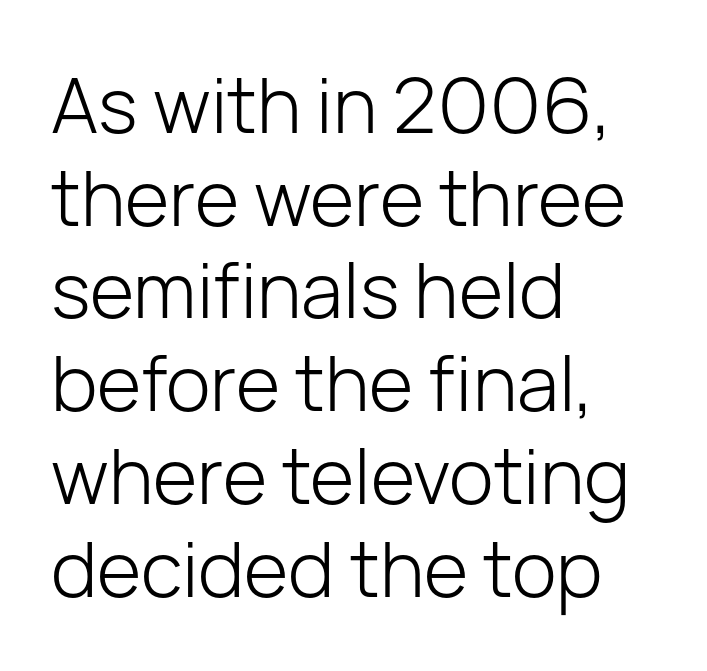
Q: Is the text bold? A: No.
Q: Is the text italic (slanted)? A: No, it is upright.
Q: Is the typeface a serif or a sans-serif typeface? A: Sans-serif.
Q: Is the text underlined? A: No.
Q: How is the paragraph aligned? A: Left-aligned.
Q: Is the spacing between letters normal or unusually wide? A: Normal.
Q: Width (condensed, normal, or wide)? A: Normal.
Q: Stroke contrast? A: Low.
Q: x-height? A: Medium.
Q: Monospaced? A: No.
